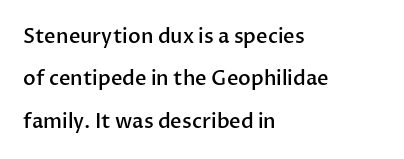
The image shows 20 px text type, upright; set left-aligned, loose line spacing (2.12x), normal letter spacing, not underlined.
